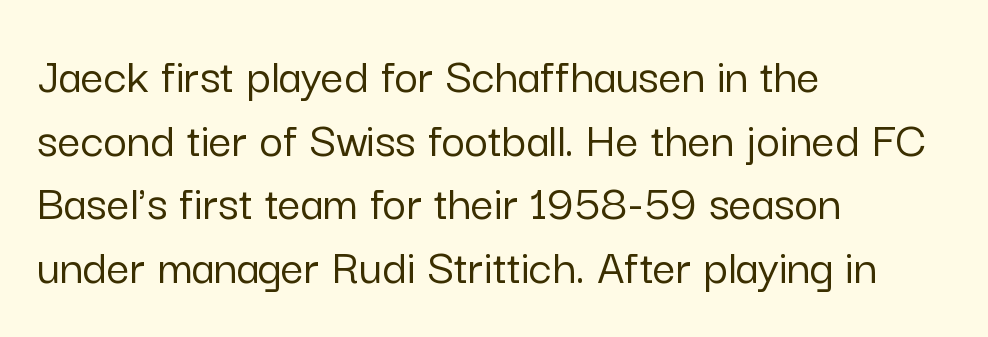
The passage shown is typeset with a sans-serif family. This sample has the flowing, uneven cadence of proportional lettering. The space beneath each line is pristine and unruled. Style check: upright. The paragraph shown leans on its left margin.
